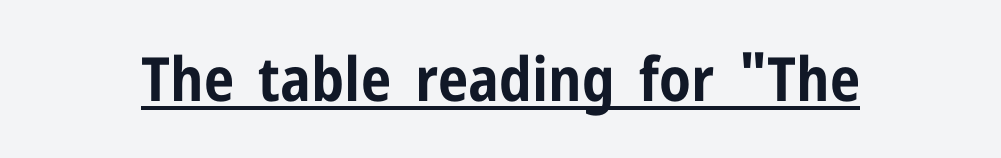
Q: Is the text bold? A: Yes.
Q: Is the text italic (slanted)? A: No, it is upright.
Q: Is the typeface a serif or a sans-serif typeface? A: Sans-serif.
Q: Is the text underlined? A: Yes.
Q: Is the spacing between letters normal or unusually wide? A: Normal.
Q: Width (condensed, normal, or wide)? A: Condensed.
Q: Stroke contrast? A: Low.
Q: x-height? A: Medium.
Q: Monospaced? A: No.
